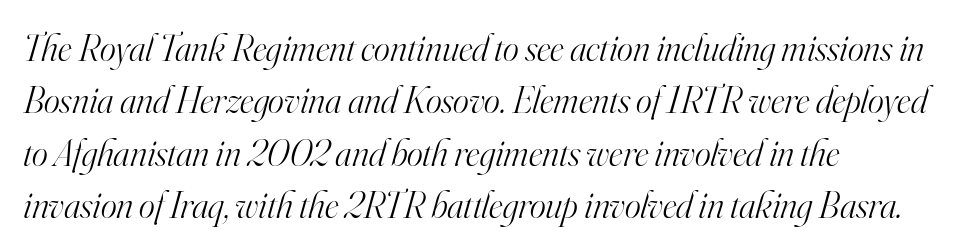
The rendering applies a slant to the glyphs. Each line starts at the same left margin while the right side varies. The letterforms sit at book weight or below. The passage shown is typed in a proportional face where columns would drift. Regular leading. Observe the ordinary spacing: letters are neighbours, not strangers.
